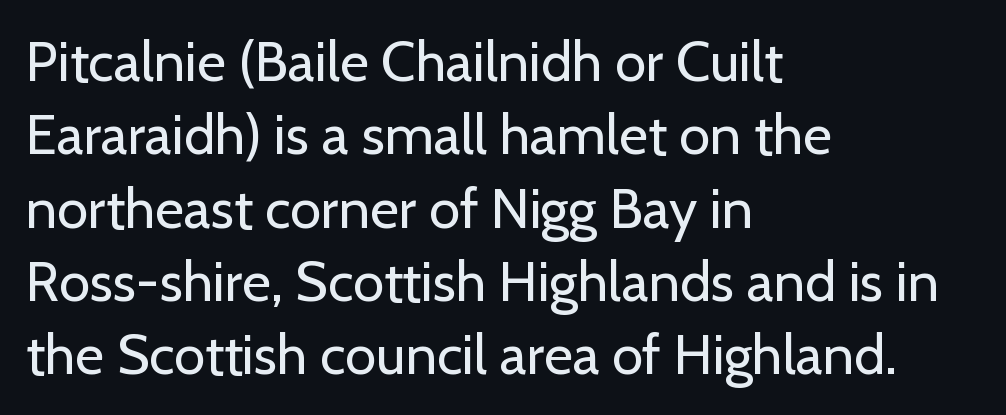
{"serif": "no", "italic": "no", "bold": "no", "weight": "regular", "width": "normal", "stroke_contrast": "low", "x_height": "medium", "monospaced": "no", "underline": "no", "align": "left", "line_spacing": "normal", "line_spacing_ratio": 1.31, "letter_spacing": "normal", "letter_spacing_em": 0.0, "glyph_px": 56}
